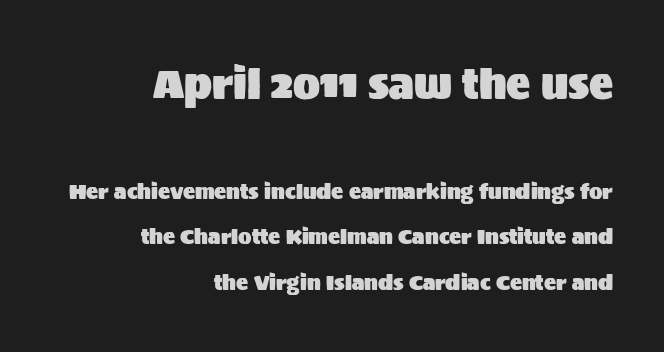
The image shows 40 px sans-serif type, upright; set right-aligned, loose line spacing (2.29x), normal letter spacing, not underlined; the first (top) block is 2.0x larger; medium stroke contrast and a large x-height.
